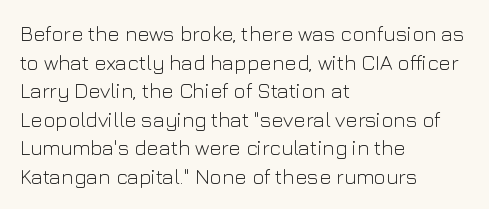
{"italic": "no", "bold": "no", "underline": "no", "align": "left", "line_spacing": "normal", "line_spacing_ratio": 1.36, "letter_spacing": "normal", "letter_spacing_em": 0.0, "glyph_px": 21}
